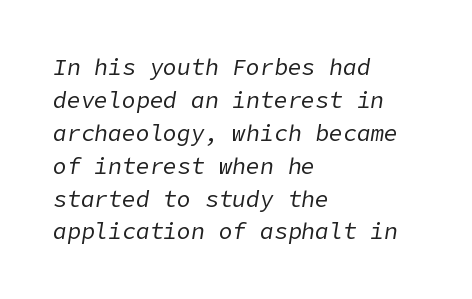
Each new line begins a customary step beneath the previous one. A typesetter would call this zero additional tracking. Underline: absent. The passage is arranged the way most books set body copy — flush left. You can tell it's italic because the verticals aren't actually vertical.
